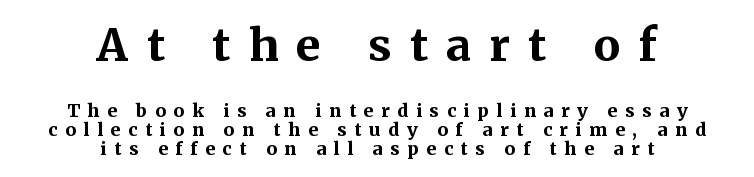
{"serif": "yes", "italic": "no", "bold": "yes", "weight": "bold", "width": "normal", "stroke_contrast": "medium", "x_height": "medium", "monospaced": "no", "underline": "no", "align": "center", "line_spacing": "tight", "line_spacing_ratio": 1.06, "letter_spacing": "wide", "letter_spacing_em": 0.42, "larger_block": "first", "size_ratio": 2.44, "glyph_px": 44}
